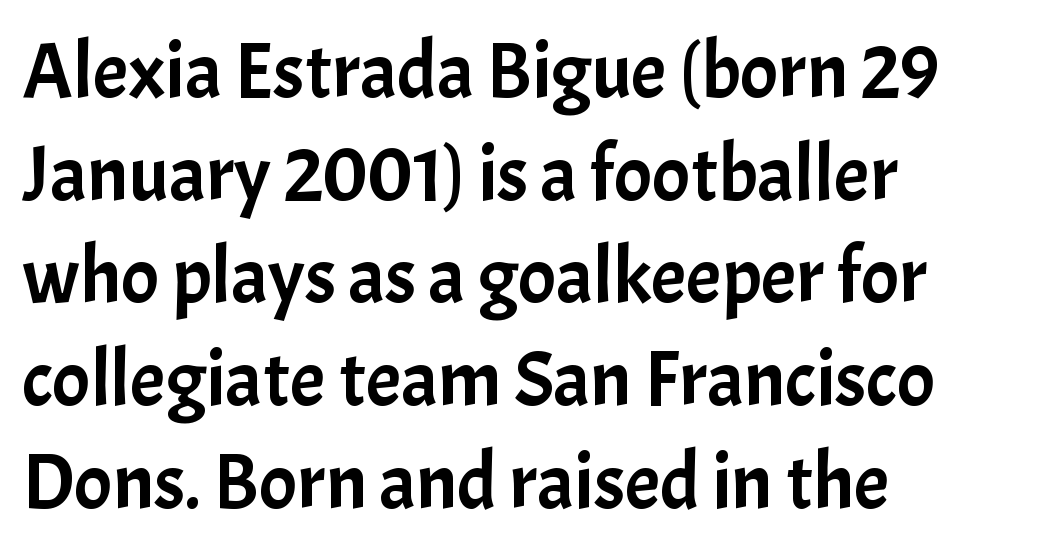
{"serif": "no", "italic": "no", "width": "normal", "stroke_contrast": "low", "x_height": "medium", "monospaced": "no", "underline": "no", "align": "left", "line_spacing": "normal", "line_spacing_ratio": 1.3, "letter_spacing": "normal", "letter_spacing_em": 0.0, "glyph_px": 79}
